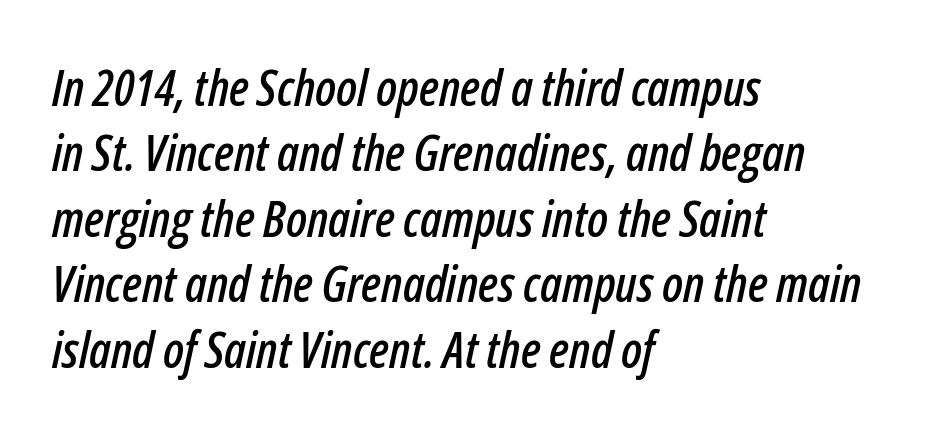
{"italic": "yes", "lean": "right", "slant_degrees": 12, "width": "condensed", "stroke_contrast": "low", "x_height": "medium", "monospaced": "no", "underline": "no", "align": "left", "line_spacing": "normal", "line_spacing_ratio": 1.31, "letter_spacing": "normal", "letter_spacing_em": 0.0, "glyph_px": 50}
